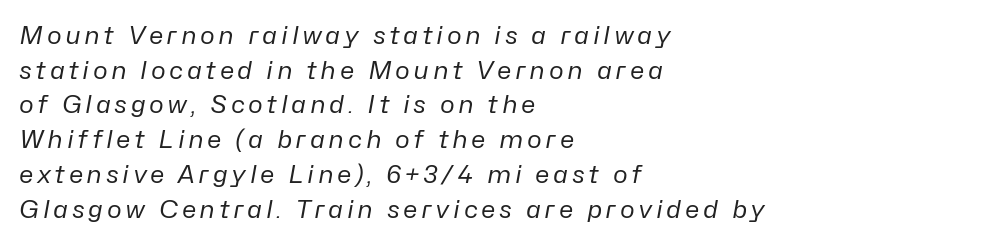
It's the slanting kind of type. Is there much room between lines? A standard amount, neither cramped nor airy. The cut favours lightness, reaching ordinary text weight at its darkest. No word sits above an underline. This sample is left-justified, so line endings fall wherever the words run out.
